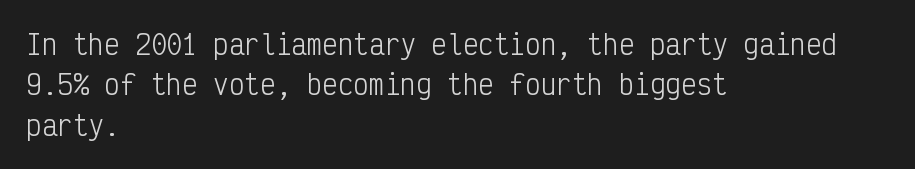
{"italic": "no", "bold": "no", "underline": "no", "align": "left", "line_spacing": "normal", "line_spacing_ratio": 1.55, "letter_spacing": "normal", "letter_spacing_em": 0.0, "glyph_px": 26}
